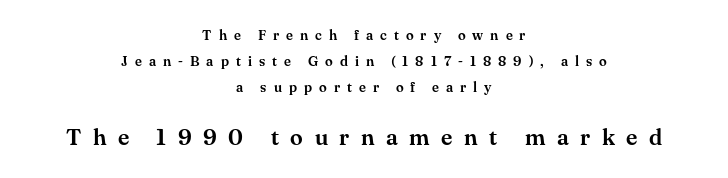
The image shows 23 px text type, upright; set centered, line spacing 1.85x, unusually wide letter spacing (+0.5 em), not underlined; the second (bottom) block is 1.64x larger.
